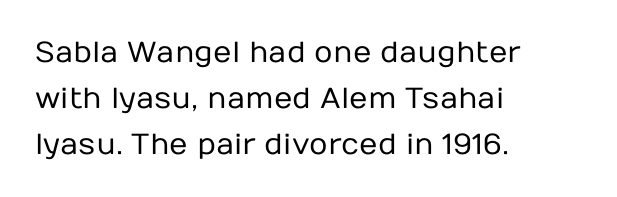
{"serif": "no", "italic": "no", "bold": "no", "weight": "regular", "width": "normal", "stroke_contrast": "low", "x_height": "medium", "monospaced": "no", "underline": "no", "align": "left", "line_spacing": "normal", "line_spacing_ratio": 1.58, "letter_spacing": "normal", "letter_spacing_em": 0.0, "glyph_px": 29}
